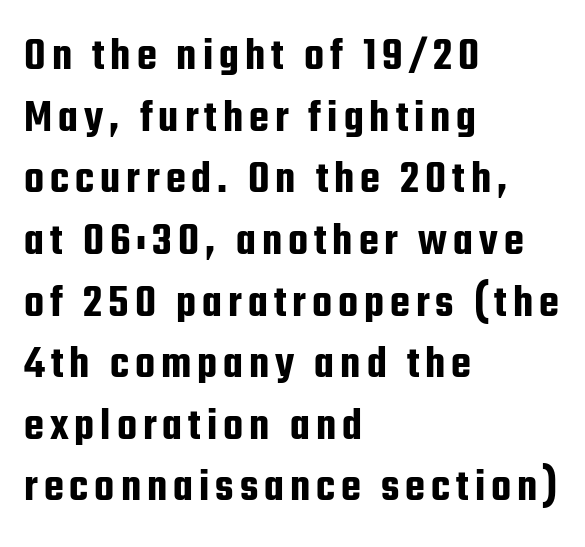
The image shows 46 px condensed sans-serif type, upright; set left-aligned, normal line spacing (1.34x), not underlined; low stroke contrast and a medium x-height.
